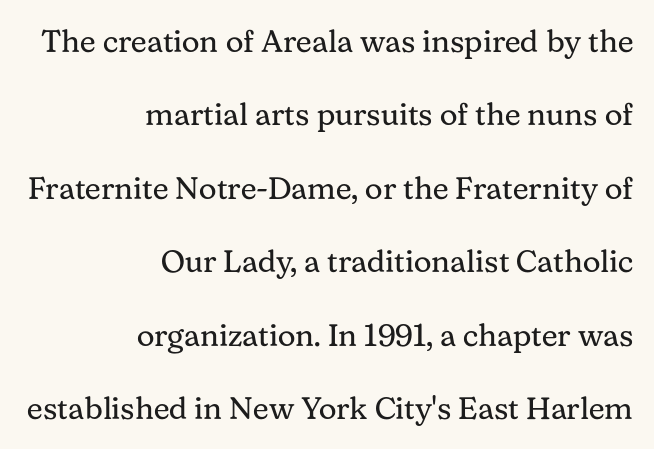
The typesetting does not lean heavy: it is not bold. The letters carry serifs — small finishing strokes at the ends of their stems. The letters advance in unequal steps, a hallmark of proportional type. Does extra space separate the letters? No, they use regular spacing.
